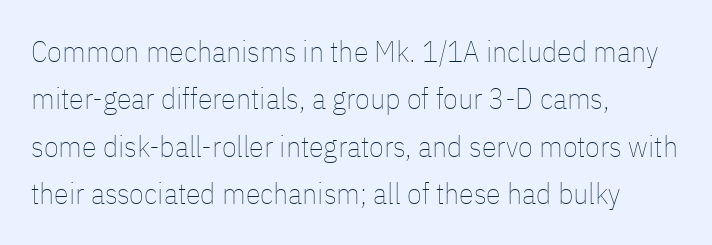
The image shows 30 px thin, condensed type, upright; set left-aligned, normal line spacing (1.58x), normal letter spacing, not underlined; low stroke contrast and a medium x-height.
